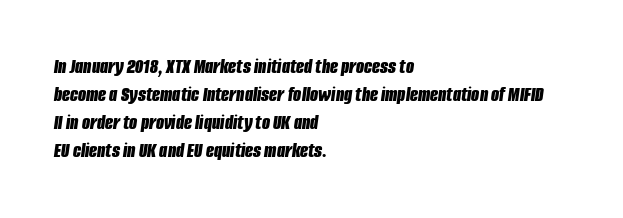
The image shows 21 px bold type, italic (leaning right); set left-aligned, normal line spacing (1.33x), normal letter spacing, not underlined.
